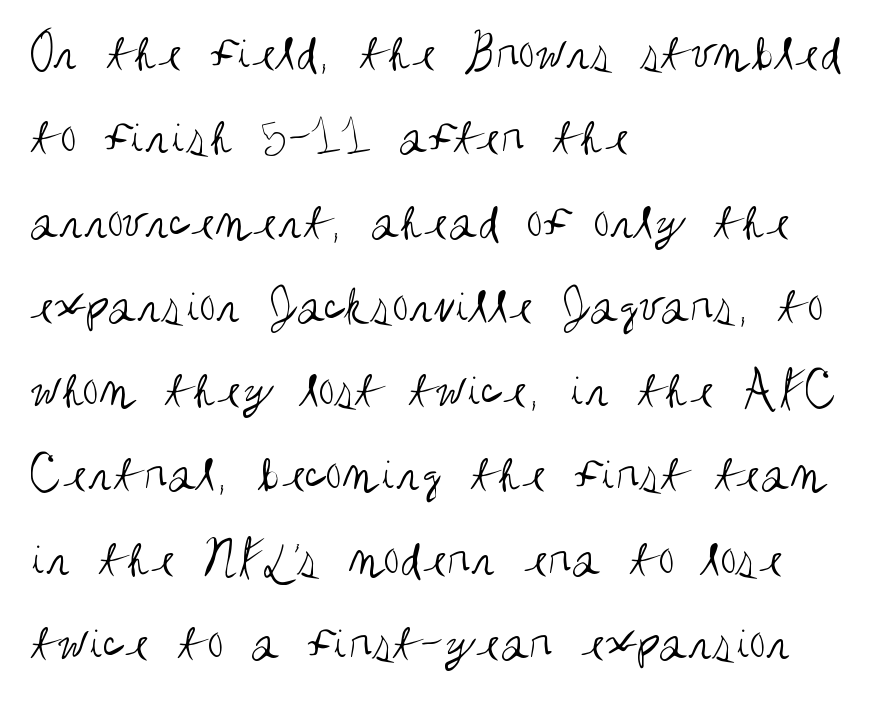
Q: Is the text bold? A: No.
Q: Is the typeface a serif or a sans-serif typeface? A: Sans-serif.
Q: Is the text underlined? A: No.
Q: How is the paragraph aligned? A: Left-aligned.
Q: Is the spacing between letters normal or unusually wide? A: Normal.
Q: Is the spacing between lines tight, normal or loose? A: Normal.
Q: Width (condensed, normal, or wide)? A: Condensed.
Q: Stroke contrast? A: Medium.
Q: x-height? A: Large.
Q: Monospaced? A: No.
